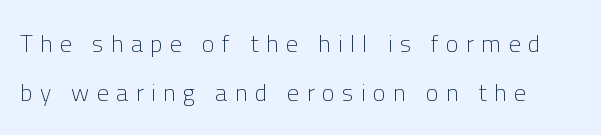
Q: Is the text bold? A: No.
Q: Is the text italic (slanted)? A: No, it is upright.
Q: Is the text underlined? A: No.
Q: Is the spacing between letters normal or unusually wide? A: Unusually wide.
Q: Is the spacing between lines tight, normal or loose? A: Loose.
